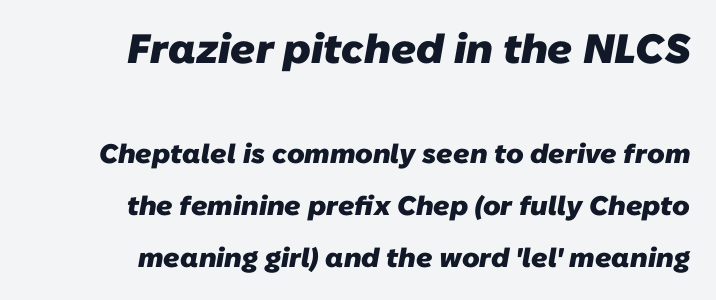
The rendering uses a bold face; every stroke is thick and dark. A sans-serif font was chosen for this passage. Each row of text sits above clean, open space. The earlier block is typeset at a bigger size than the later block. Is the letter spacing exaggerated? No — it looks like the ordinary default.
